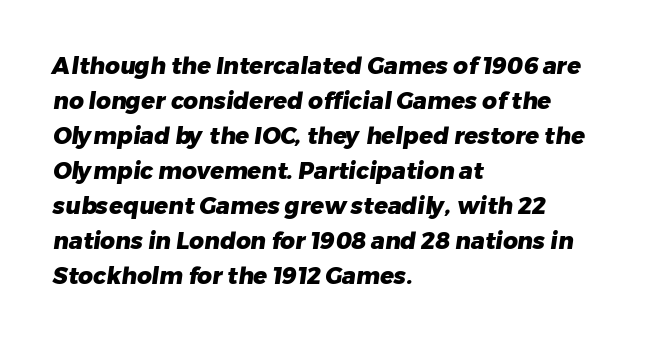
Q: Is the text bold? A: Yes.
Q: Is the text underlined? A: No.
Q: How is the paragraph aligned? A: Left-aligned.
Q: Is the spacing between letters normal or unusually wide? A: Normal.
Q: Is the spacing between lines tight, normal or loose? A: Normal.
